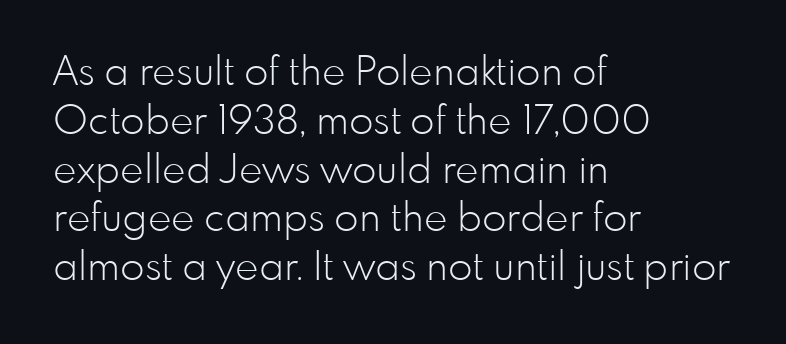
Lines of text with bare space underneath. Every character sits straight up, as roman type does. Spacing verdict: proportional, widths tailored to each character. Serifs: no, the terminals of the letterforms are clean.
